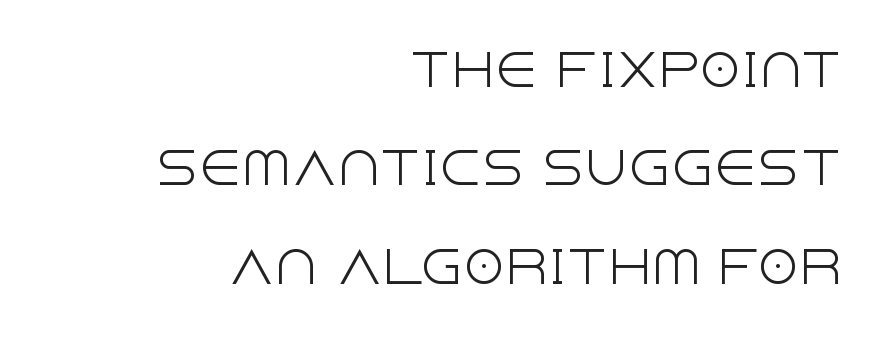
Q: Is the text bold? A: No.
Q: Is the text italic (slanted)? A: No, it is upright.
Q: Is the typeface a serif or a sans-serif typeface? A: Sans-serif.
Q: Is the text underlined? A: No.
Q: How is the paragraph aligned? A: Right-aligned.
Q: Is the spacing between letters normal or unusually wide? A: Normal.
Q: Is the spacing between lines tight, normal or loose? A: Loose.
Q: Width (condensed, normal, or wide)? A: Normal.
Q: x-height? A: Large.
Q: Monospaced? A: No.
